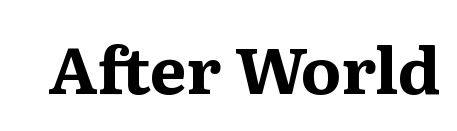
Q: Is the text bold? A: Yes.
Q: Is the text italic (slanted)? A: No, it is upright.
Q: Is the typeface a serif or a sans-serif typeface? A: Serif.
Q: Is the text underlined? A: No.
Q: Is the spacing between letters normal or unusually wide? A: Normal.
Q: Width (condensed, normal, or wide)? A: Normal.
Q: Stroke contrast? A: Medium.
Q: x-height? A: Medium.
Q: Monospaced? A: No.
